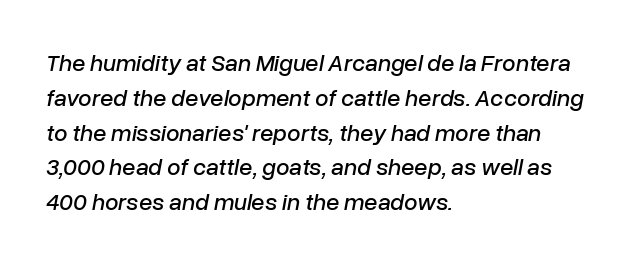
{"italic": "yes", "lean": "right", "slant_degrees": 10, "underline": "no", "align": "left", "line_spacing": "normal", "line_spacing_ratio": 1.45, "letter_spacing": "normal", "letter_spacing_em": 0.0, "glyph_px": 24}
